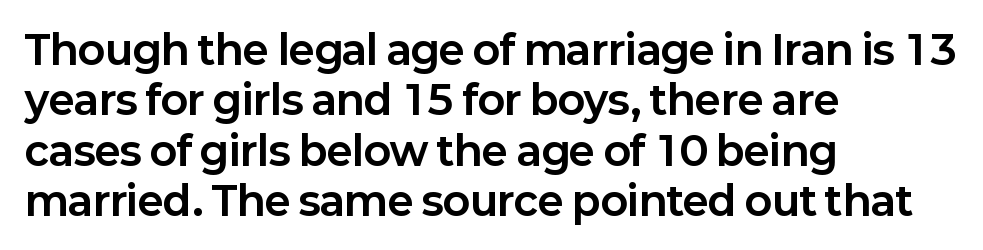
The image shows 40 px bold sans-serif type, upright; set left-aligned, normal line spacing (1.26x), normal letter spacing, not underlined; low stroke contrast and a medium x-height.
